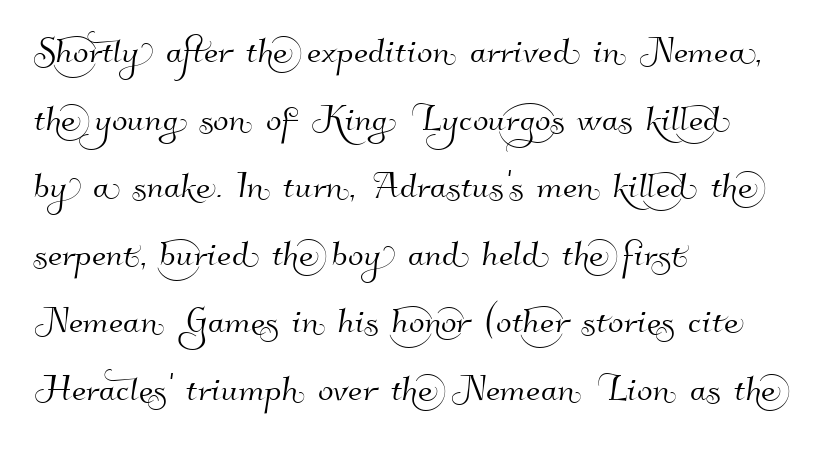
{"serif": "no", "width": "normal", "stroke_contrast": "high", "x_height": "small", "monospaced": "no", "underline": "no", "align": "left", "line_spacing": "normal", "line_spacing_ratio": 1.47, "letter_spacing": "normal", "letter_spacing_em": 0.0, "glyph_px": 46}
